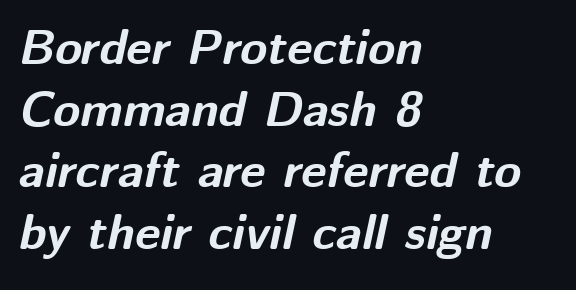
The image shows 49 px bold type, italic (leaning right); set left-aligned, normal line spacing (1.26x), normal letter spacing, not underlined; medium stroke contrast and a medium x-height.
